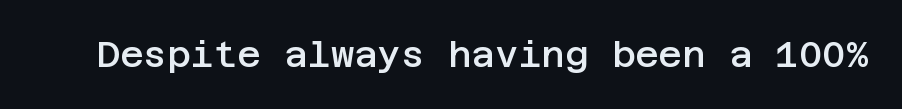
The image shows 36 px semibold sans-serif type, upright; set normal letter spacing, not underlined; low stroke contrast and a large x-height.
